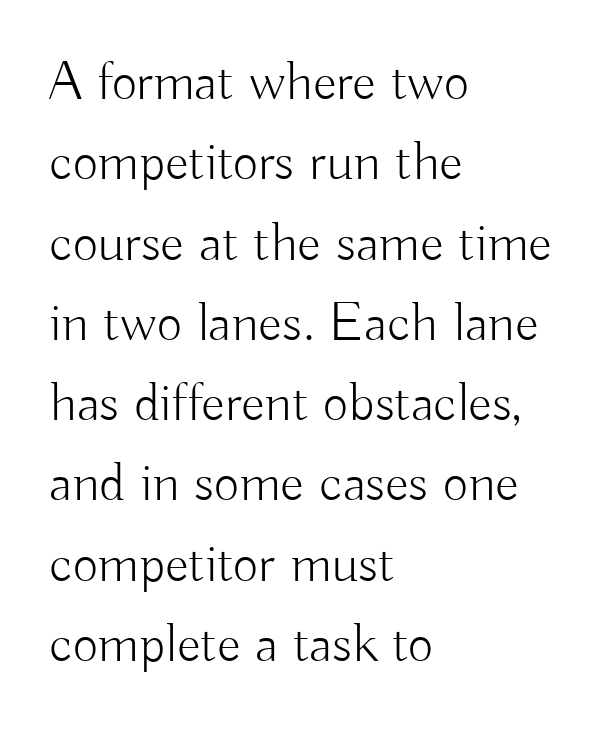
The image shows 55 px light sans-serif type, upright; set left-aligned, normal line spacing (1.46x), normal letter spacing, not underlined; low stroke contrast and a small x-height.
